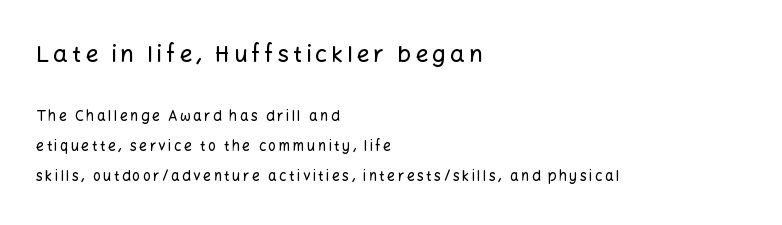
{"italic": "no", "underline": "no", "align": "left", "line_spacing": "loose", "line_spacing_ratio": 2.14, "larger_block": "first", "size_ratio": 1.64, "glyph_px": 23}
